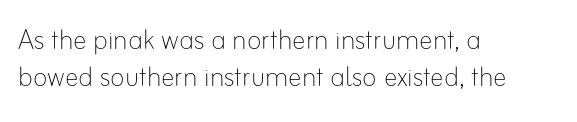
The image shows 34 px thin type, upright; set left-aligned, tight line spacing (1.1x), normal letter spacing, not underlined; low stroke contrast and a small x-height.
